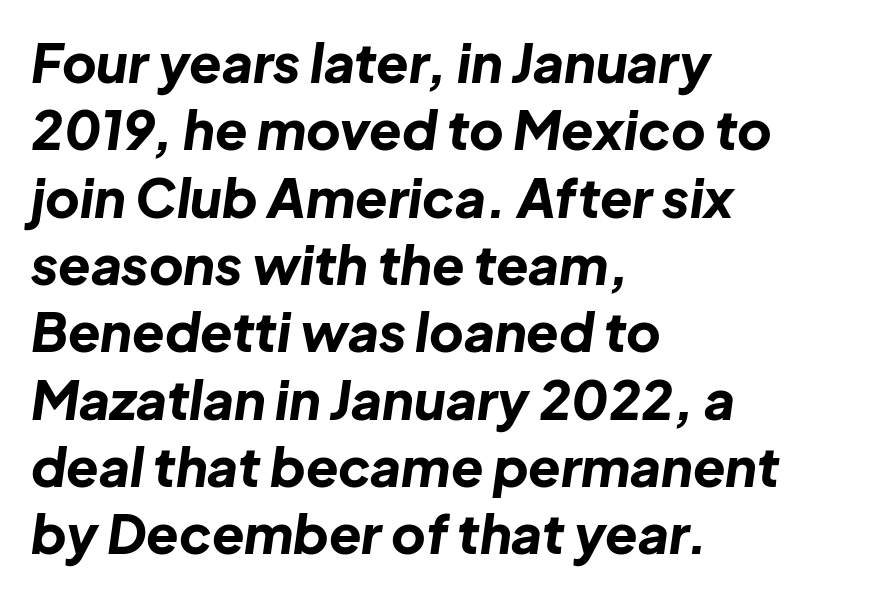
The image shows 53 px bold type, italic (leaning right); set left-aligned, normal line spacing (1.27x), normal letter spacing, not underlined; low stroke contrast and a medium x-height.
